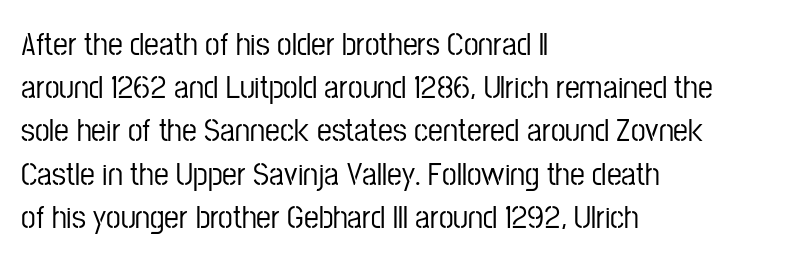
Q: Is the text italic (slanted)? A: No, it is upright.
Q: Is the typeface a serif or a sans-serif typeface? A: Sans-serif.
Q: Is the text underlined? A: No.
Q: How is the paragraph aligned? A: Left-aligned.
Q: Is the spacing between letters normal or unusually wide? A: Normal.
Q: Is the spacing between lines tight, normal or loose? A: Normal.
Q: Width (condensed, normal, or wide)? A: Condensed.
Q: Stroke contrast? A: Low.
Q: x-height? A: Medium.
Q: Monospaced? A: No.
